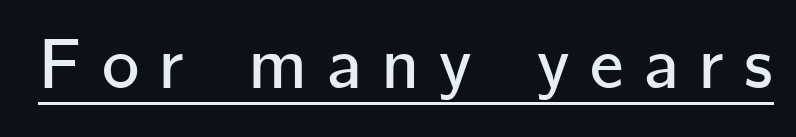
Q: Is the text italic (slanted)? A: No, it is upright.
Q: Is the typeface a serif or a sans-serif typeface? A: Sans-serif.
Q: Is the text underlined? A: Yes.
Q: Is the spacing between letters normal or unusually wide? A: Unusually wide.
Q: Width (condensed, normal, or wide)? A: Normal.
Q: Stroke contrast? A: Low.
Q: x-height? A: Medium.
Q: Monospaced? A: No.
